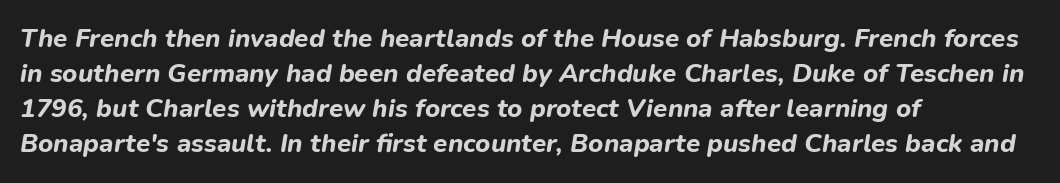
One-word summary of the alignment: left. Emphasis-style slanted type is in use. Letter spacing: default. As a designer I'd log this as weight 700, bold. The rows are spaced the way most documents space them.
